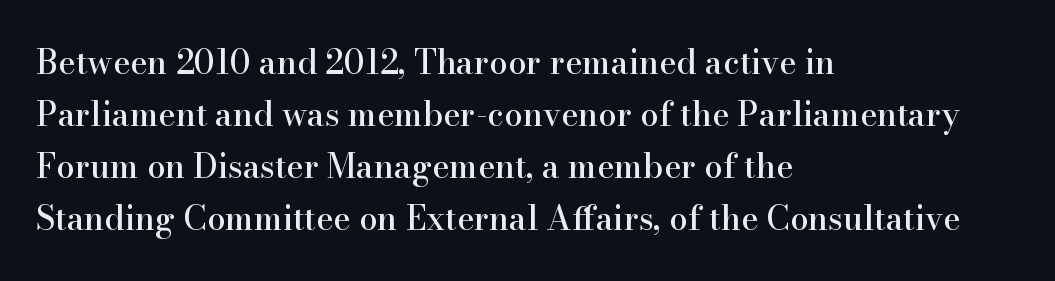
A typesetter would mark this as roman, not italic. Line beginnings align vertically; line endings do not. Honestly, the row spacing looks completely unremarkable. The letters carry serifs — small finishing strokes at the ends of their stems. Honestly, there is no underline to notice here at all.
